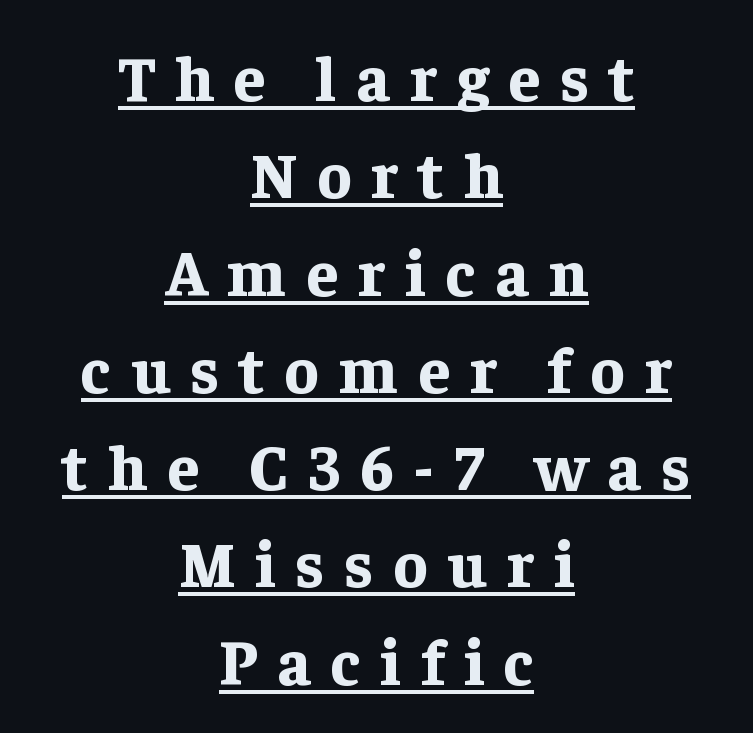
{"serif": "yes", "italic": "no", "bold": "yes", "weight": "bold", "width": "normal", "stroke_contrast": "low", "x_height": "medium", "monospaced": "no", "underline": "yes", "align": "center", "line_spacing": "normal", "line_spacing_ratio": 1.52, "letter_spacing": "wide", "letter_spacing_em": 0.31, "glyph_px": 64}
